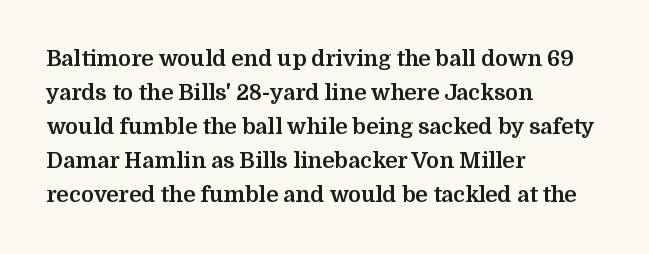
The lettering holds an erect, upright posture throughout. No word sits above an underline. Thick stems and heavy bowls — unmistakably bold. How are the letters spaced? Ordinarily, with no added tracking. Line beginnings align vertically; line endings do not.
